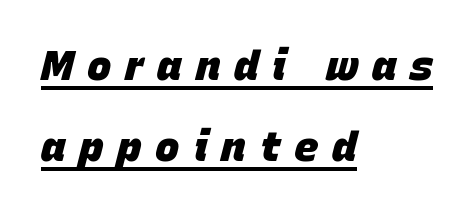
Q: Is the text bold? A: Yes.
Q: Is the text italic (slanted)? A: Yes, it leans right by about 15 degrees.
Q: Is the text underlined? A: Yes.
Q: How is the paragraph aligned? A: Left-aligned.
Q: Is the spacing between letters normal or unusually wide? A: Unusually wide.
Q: Is the spacing between lines tight, normal or loose? A: Loose.
Q: Width (condensed, normal, or wide)? A: Normal.
Q: Stroke contrast? A: Low.
Q: x-height? A: Large.
Q: Monospaced? A: No.
